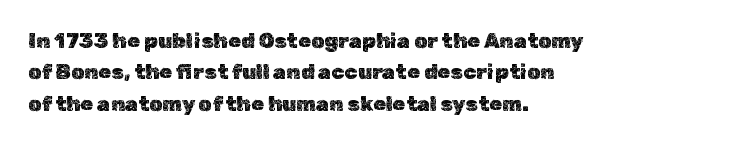
{"italic": "no", "underline": "no", "align": "left", "line_spacing": "normal", "line_spacing_ratio": 1.49, "letter_spacing": "normal", "letter_spacing_em": 0.0, "glyph_px": 21}
